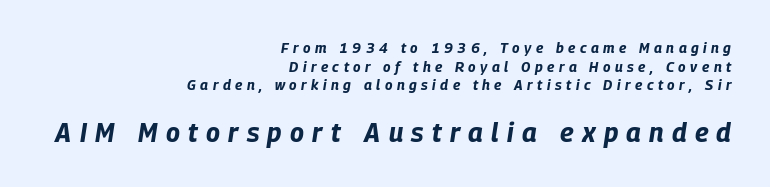
{"italic": "yes", "lean": "right", "slant_degrees": 9, "bold": "yes", "underline": "no", "align": "right", "line_spacing": "normal", "line_spacing_ratio": 1.33, "letter_spacing": "wide", "letter_spacing_em": 0.32, "larger_block": "second", "size_ratio": 1.86, "glyph_px": 26}
